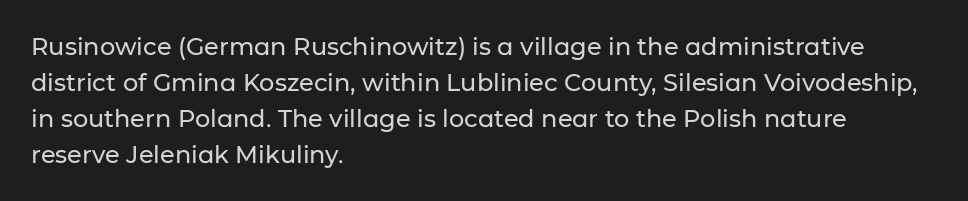
You can tell it's not italic because the verticals are truly vertical. Whoever set this chose a conventional vertical rhythm. The line texture is even and compact thanks to regular tracking. Each row of text sits above clean, open space.
